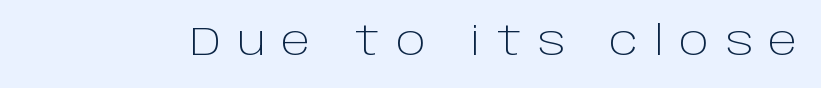
Underlining? Definitely not there. A typesetter would call this proportional, since set widths differ per character. The tracking jumps out immediately: characters are airy and widely separated. Stem width sits at or under what a default text font uses.
